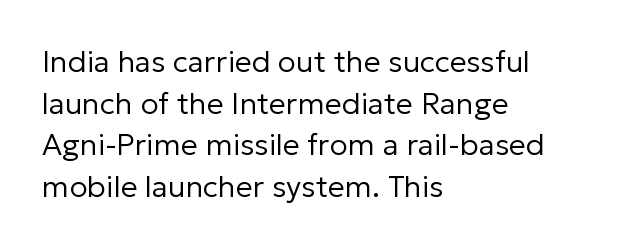
{"serif": "no", "italic": "no", "bold": "no", "weight": "regular", "width": "normal", "stroke_contrast": "low", "x_height": "medium", "monospaced": "no", "underline": "no", "align": "left", "line_spacing": "normal", "line_spacing_ratio": 1.39, "letter_spacing": "normal", "letter_spacing_em": 0.0, "glyph_px": 30}
